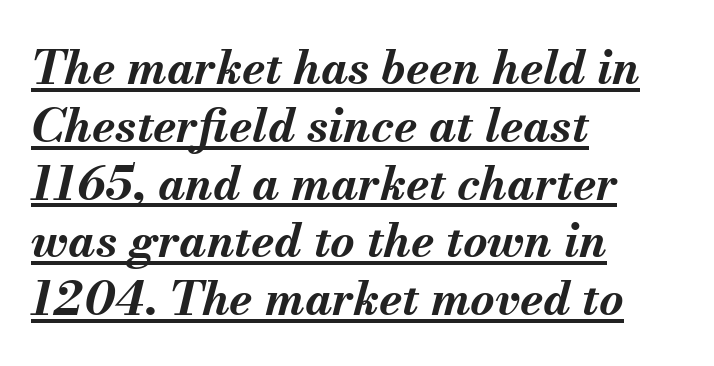
The face used here is proportionally spaced, like ordinary book or web type. The lettering is marked with a stroke running underneath it. Posture: slanted. Here the glyphs are tracked normally, forming tight word shapes. This sample is left-justified, so line endings fall wherever the words run out.
